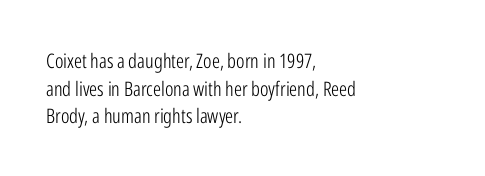
Q: Is the text bold? A: No.
Q: Is the text italic (slanted)? A: No, it is upright.
Q: Is the text underlined? A: No.
Q: How is the paragraph aligned? A: Left-aligned.
Q: Is the spacing between letters normal or unusually wide? A: Normal.
Q: Is the spacing between lines tight, normal or loose? A: Normal.
